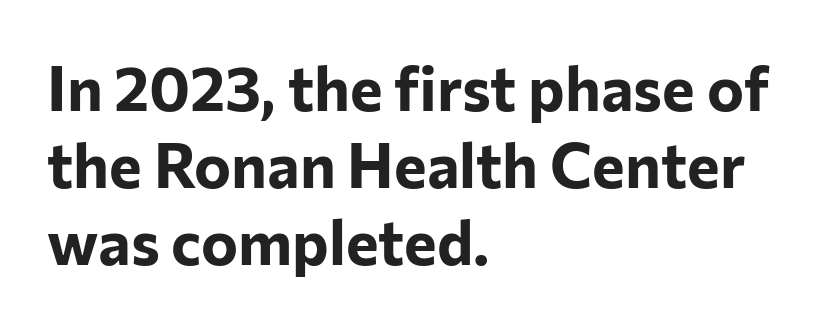
Q: Is the text bold? A: Yes.
Q: Is the text italic (slanted)? A: No, it is upright.
Q: Is the typeface a serif or a sans-serif typeface? A: Sans-serif.
Q: Is the text underlined? A: No.
Q: How is the paragraph aligned? A: Left-aligned.
Q: Is the spacing between letters normal or unusually wide? A: Normal.
Q: Width (condensed, normal, or wide)? A: Normal.
Q: Stroke contrast? A: Low.
Q: x-height? A: Medium.
Q: Monospaced? A: No.
